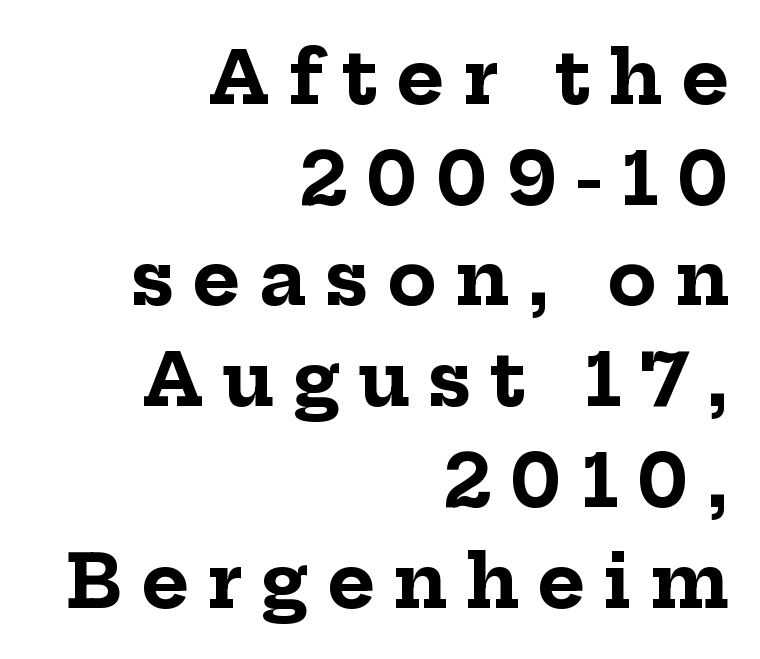
{"serif": "yes", "italic": "no", "bold": "yes", "weight": "bold", "width": "normal", "stroke_contrast": "low", "x_height": "medium", "monospaced": "no", "underline": "no", "align": "right", "line_spacing": "normal", "line_spacing_ratio": 1.38, "letter_spacing": "wide", "letter_spacing_em": 0.25, "glyph_px": 73}
